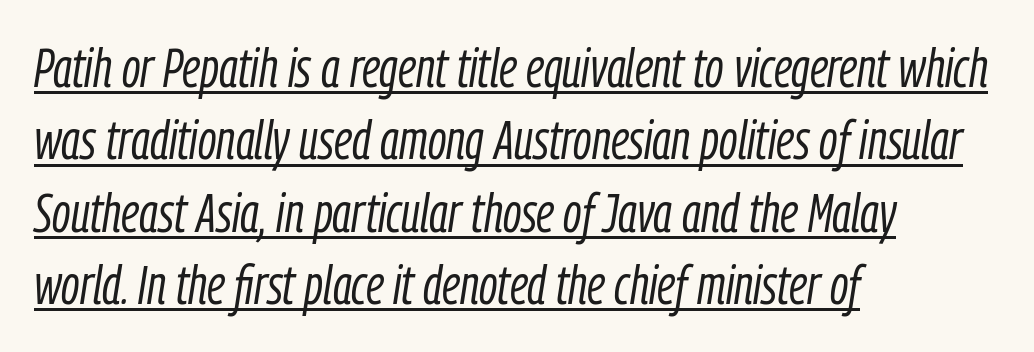
{"italic": "yes", "lean": "right", "slant_degrees": 9, "bold": "no", "weight": "light", "width": "condensed", "stroke_contrast": "low", "x_height": "medium", "monospaced": "no", "underline": "yes", "align": "left", "line_spacing": "normal", "line_spacing_ratio": 1.34, "letter_spacing": "normal", "letter_spacing_em": 0.0, "glyph_px": 54}
